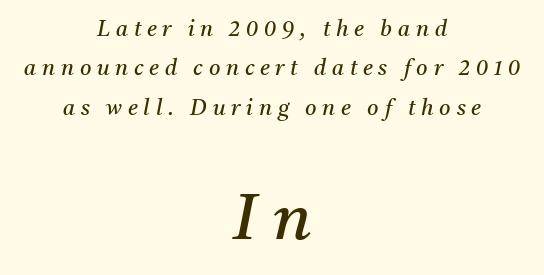
The image shows 65 px regular-weight serif type, italic (leaning right); set centered, line spacing 1.79x, unusually wide letter spacing (+0.26 em), not underlined; the second (bottom) block is 2.95x larger; medium stroke contrast and a medium x-height.
